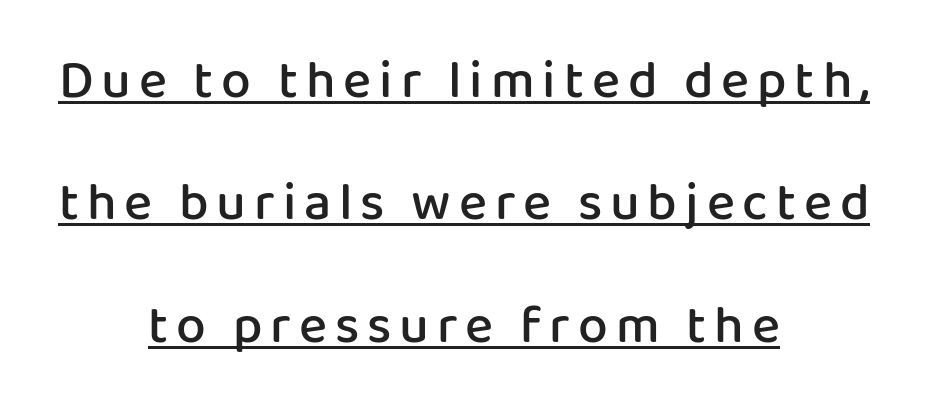
Leading: increased. Note the varied advance widths — an 'i' is clearly narrower than an 'm'. Nope, not italic — everything's standing straight. The whitespace from short lines is split evenly between both sides. The passage shown is underscored from start to finish. The typeface chosen for these lines omits serifs.
